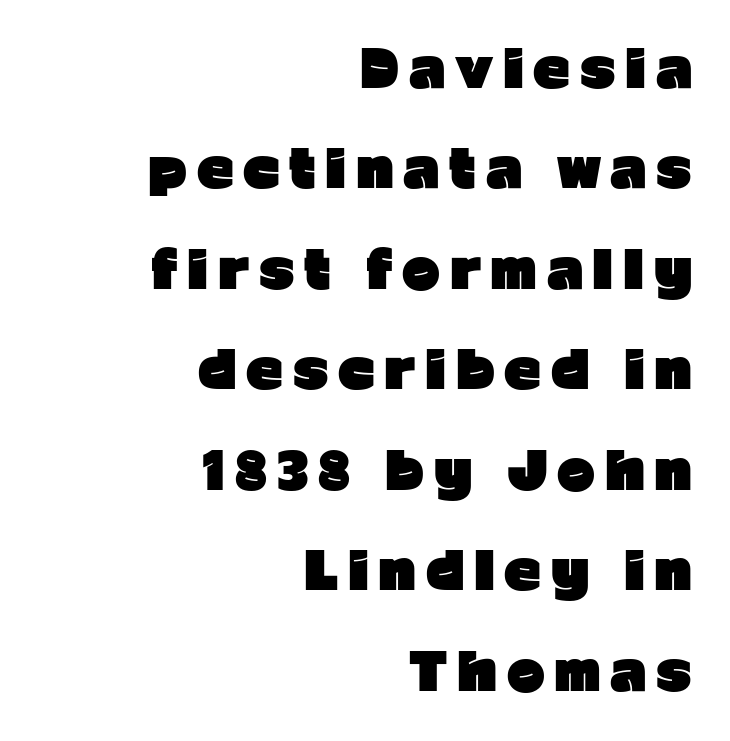
{"serif": "no", "italic": "no", "bold": "yes", "weight": "heavy", "width": "normal", "stroke_contrast": "low", "x_height": "medium", "monospaced": "no", "underline": "no", "align": "right", "line_spacing": "loose", "line_spacing_ratio": 1.97, "glyph_px": 51}
